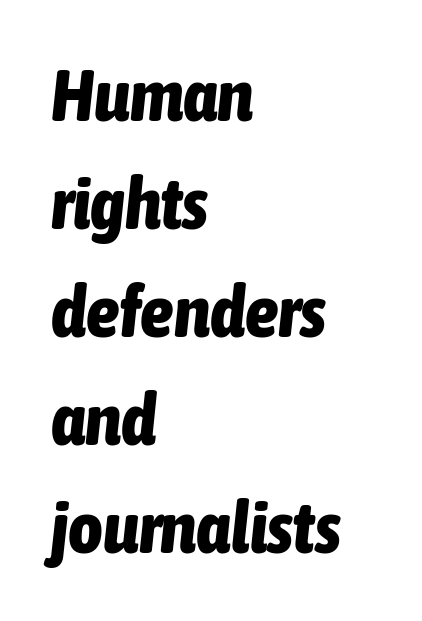
Q: Is the text bold? A: Yes.
Q: Is the text italic (slanted)? A: Yes, it leans right by about 6 degrees.
Q: Is the text underlined? A: No.
Q: How is the paragraph aligned? A: Left-aligned.
Q: Is the spacing between letters normal or unusually wide? A: Normal.
Q: Is the spacing between lines tight, normal or loose? A: Normal.
Q: Width (condensed, normal, or wide)? A: Condensed.
Q: Stroke contrast? A: Low.
Q: x-height? A: Medium.
Q: Monospaced? A: No.
